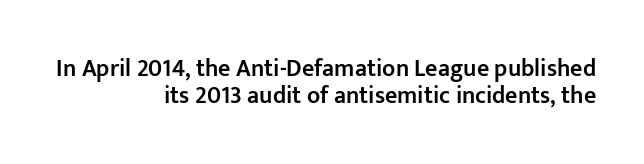
Q: Is the text bold? A: Semi-bold.
Q: Is the text italic (slanted)? A: No, it is upright.
Q: Is the text underlined? A: No.
Q: How is the paragraph aligned? A: Right-aligned.
Q: Is the spacing between letters normal or unusually wide? A: Normal.
Q: Is the spacing between lines tight, normal or loose? A: Tight.
